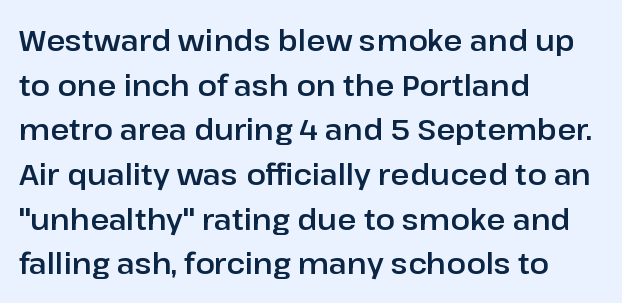
Q: Is the text italic (slanted)? A: No, it is upright.
Q: Is the typeface a serif or a sans-serif typeface? A: Sans-serif.
Q: Is the text underlined? A: No.
Q: How is the paragraph aligned? A: Left-aligned.
Q: Is the spacing between letters normal or unusually wide? A: Normal.
Q: Is the spacing between lines tight, normal or loose? A: Normal.
Q: Width (condensed, normal, or wide)? A: Normal.
Q: Stroke contrast? A: Low.
Q: x-height? A: Medium.
Q: Monospaced? A: No.
